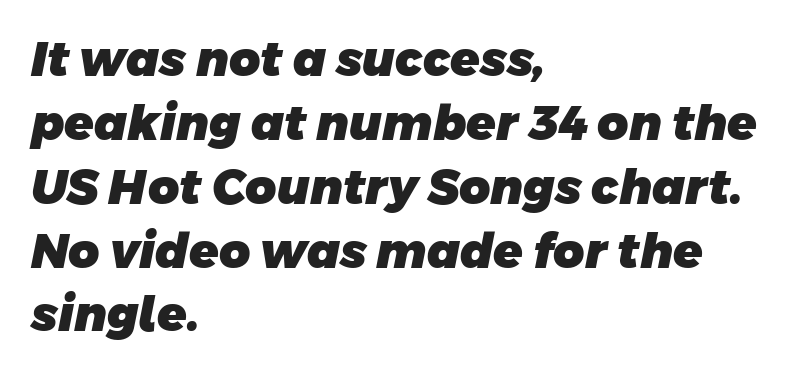
Q: Is the text bold? A: Yes.
Q: Is the typeface a serif or a sans-serif typeface? A: Sans-serif.
Q: Is the text underlined? A: No.
Q: How is the paragraph aligned? A: Left-aligned.
Q: Is the spacing between letters normal or unusually wide? A: Normal.
Q: Is the spacing between lines tight, normal or loose? A: Normal.
Q: Width (condensed, normal, or wide)? A: Normal.
Q: Stroke contrast? A: Low.
Q: x-height? A: Large.
Q: Monospaced? A: No.
